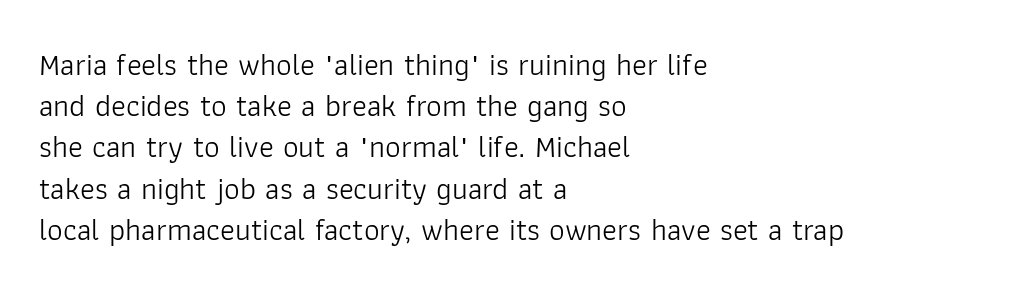
Q: Is the text bold? A: No.
Q: Is the text italic (slanted)? A: No, it is upright.
Q: Is the typeface a serif or a sans-serif typeface? A: Sans-serif.
Q: Is the text underlined? A: No.
Q: How is the paragraph aligned? A: Left-aligned.
Q: Is the spacing between letters normal or unusually wide? A: Normal.
Q: Is the spacing between lines tight, normal or loose? A: Normal.
Q: Width (condensed, normal, or wide)? A: Normal.
Q: Stroke contrast? A: Low.
Q: x-height? A: Medium.
Q: Monospaced? A: No.
